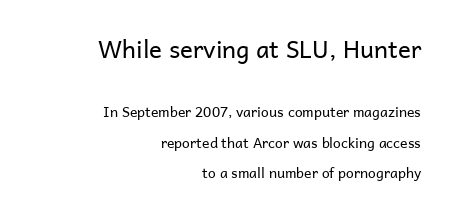
Q: Is the text bold? A: No.
Q: Is the text italic (slanted)? A: No, it is upright.
Q: Is the text underlined? A: No.
Q: How is the paragraph aligned? A: Right-aligned.
Q: Is the spacing between letters normal or unusually wide? A: Normal.
Q: Is the spacing between lines tight, normal or loose? A: Loose.
Q: Which block of text is set in a larger size, the first (top) or the second (bottom)? A: The first (top) one.
